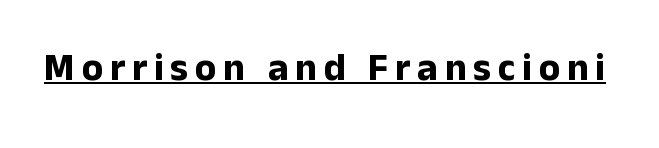
Every letter is thick-stroked: bold, no question. It's the straight-up-and-down kind of type. Varying glyph widths throughout — classic text-font behaviour. The text was rendered using a sans face with plain stroke endings. Descenders here cross a horizontal rule under the line.
